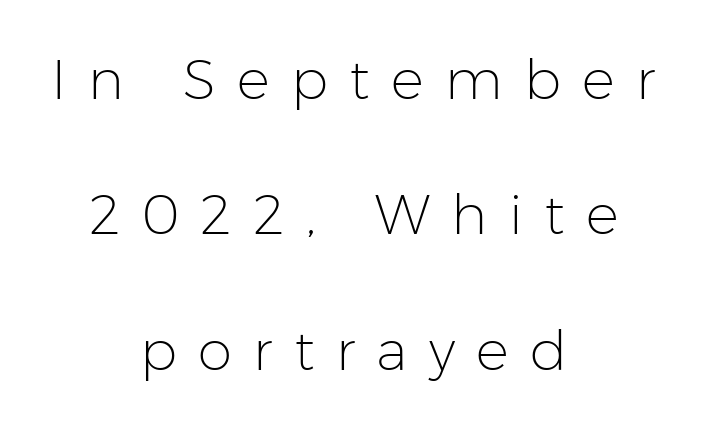
The image shows 55 px light sans-serif type, upright; set centered, loose line spacing (2.46x), unusually wide letter spacing (+0.39 em), not underlined; low stroke contrast and a medium x-height.
